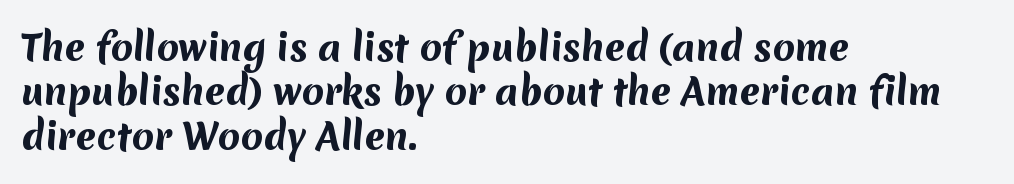
{"serif": "no", "bold": "yes", "weight": "bold", "width": "normal", "stroke_contrast": "medium", "x_height": "medium", "monospaced": "no", "underline": "no", "align": "left", "line_spacing_ratio": 1.23, "letter_spacing": "normal", "letter_spacing_em": 0.0, "glyph_px": 36}
